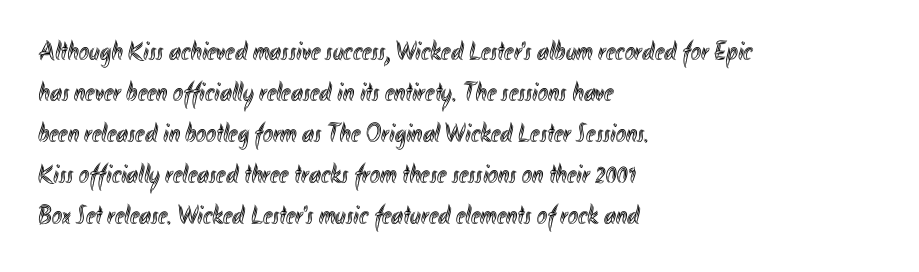
The image shows 27 px text type; set left-aligned, normal line spacing (1.52x), normal letter spacing, not underlined.
